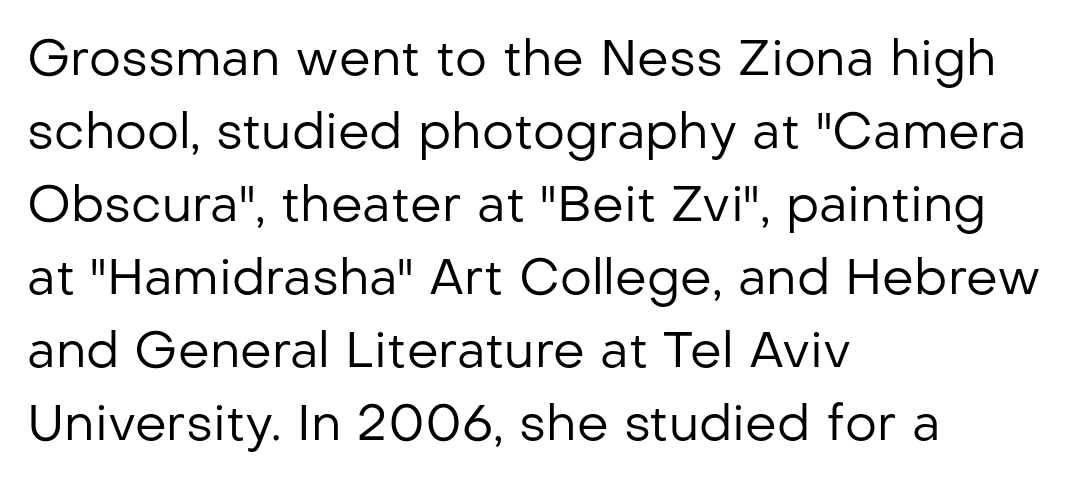
The image shows 50 px regular-weight sans-serif type, upright; set left-aligned, normal line spacing (1.46x), normal letter spacing, not underlined; low stroke contrast and a medium x-height.
